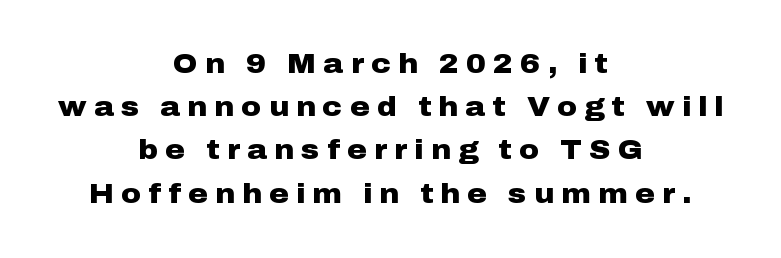
{"italic": "no", "bold": "yes", "underline": "no", "align": "center", "line_spacing": "normal", "line_spacing_ratio": 1.6, "letter_spacing": "wide", "letter_spacing_em": 0.27, "glyph_px": 27}
